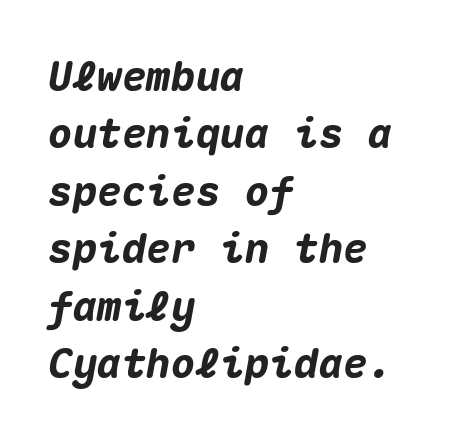
The image shows 41 px heavy type, italic (leaning right), monospaced; set left-aligned, normal line spacing (1.4x), normal letter spacing, not underlined; medium stroke contrast and a medium x-height.
